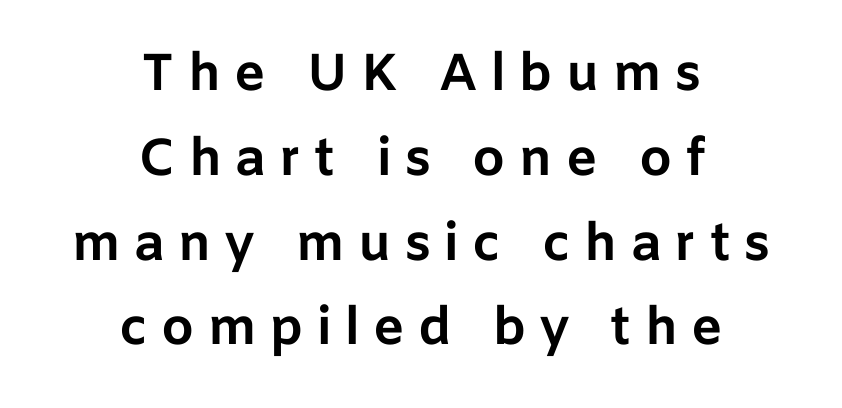
Q: Is the text bold? A: Yes.
Q: Is the text italic (slanted)? A: No, it is upright.
Q: Is the typeface a serif or a sans-serif typeface? A: Sans-serif.
Q: Is the text underlined? A: No.
Q: How is the paragraph aligned? A: Centered.
Q: Is the spacing between letters normal or unusually wide? A: Unusually wide.
Q: Is the spacing between lines tight, normal or loose? A: Normal.
Q: Width (condensed, normal, or wide)? A: Normal.
Q: Stroke contrast? A: Low.
Q: x-height? A: Medium.
Q: Monospaced? A: No.
